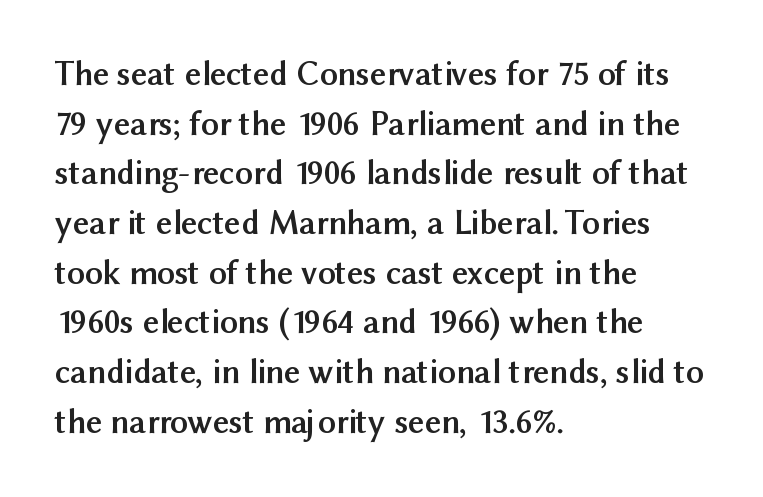
{"serif": "no", "italic": "no", "bold": "yes", "weight": "semibold", "width": "normal", "stroke_contrast": "medium", "x_height": "medium", "monospaced": "no", "underline": "no", "align": "left", "line_spacing": "normal", "line_spacing_ratio": 1.42, "letter_spacing": "normal", "letter_spacing_em": 0.0, "glyph_px": 35}
